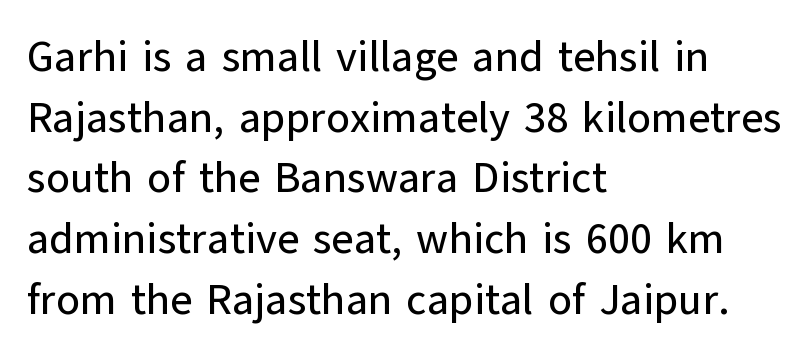
{"serif": "no", "italic": "no", "width": "normal", "stroke_contrast": "low", "x_height": "medium", "monospaced": "no", "underline": "no", "align": "left", "line_spacing": "normal", "line_spacing_ratio": 1.41, "letter_spacing": "normal", "letter_spacing_em": 0.0, "glyph_px": 43}
